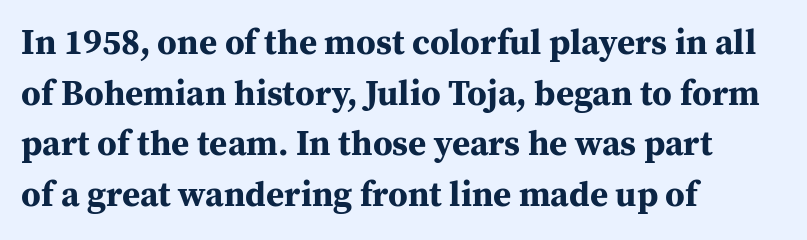
The specimen omits any rule beneath the text block's lines. The letters stand straight up with perfectly vertical stems. The face used here is seriffed, in the tradition of book romans. Casual observation: everything's shoved over to the left.
